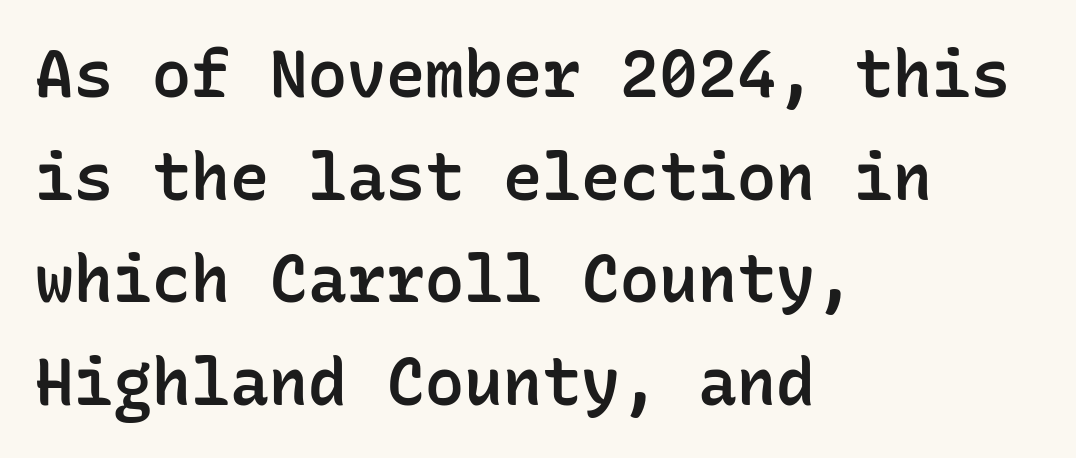
{"serif": "no", "italic": "no", "bold": "semi", "weight": "semibold", "width": "normal", "stroke_contrast": "low", "x_height": "medium", "monospaced": "yes", "underline": "no", "align": "left", "line_spacing": "normal", "line_spacing_ratio": 1.58, "letter_spacing": "normal", "letter_spacing_em": 0.0, "glyph_px": 65}
